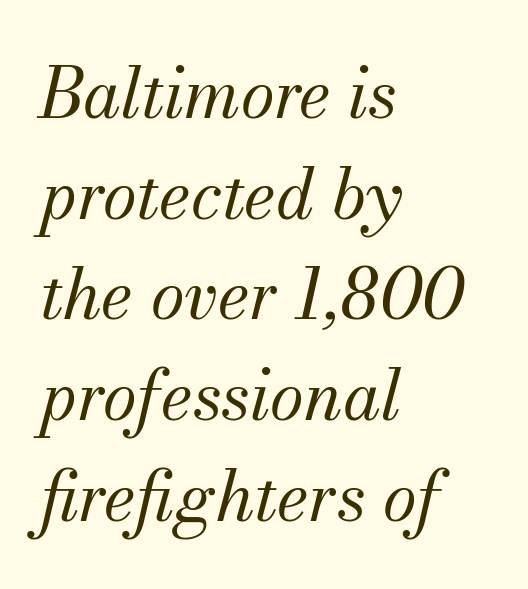
{"serif": "yes", "italic": "yes", "lean": "right", "slant_degrees": 13, "bold": "no", "weight": "regular", "width": "normal", "stroke_contrast": "medium", "x_height": "small", "monospaced": "no", "underline": "no", "align": "left", "line_spacing": "normal", "line_spacing_ratio": 1.46, "letter_spacing": "normal", "letter_spacing_em": 0.0, "glyph_px": 69}
